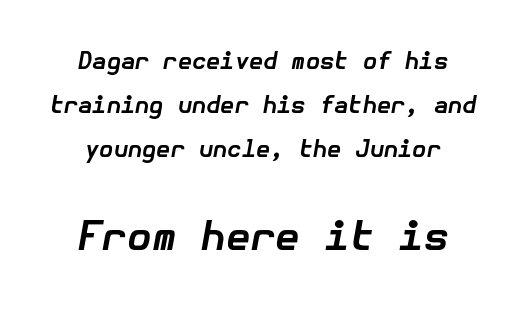
{"italic": "yes", "lean": "right", "slant_degrees": 10, "bold": "yes", "weight": "bold", "width": "normal", "stroke_contrast": "low", "x_height": "medium", "underline": "no", "line_spacing": "loose", "line_spacing_ratio": 1.92, "letter_spacing": "normal", "letter_spacing_em": 0.0, "larger_block": "second", "size_ratio": 1.74, "glyph_px": 40}
